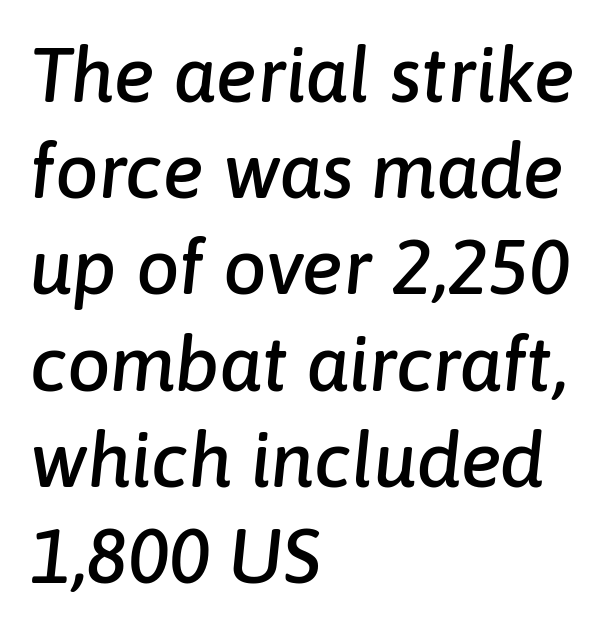
The image shows 77 px text type, italic (leaning right); set left-aligned, normal line spacing (1.25x), normal letter spacing, not underlined; low stroke contrast and a medium x-height.
